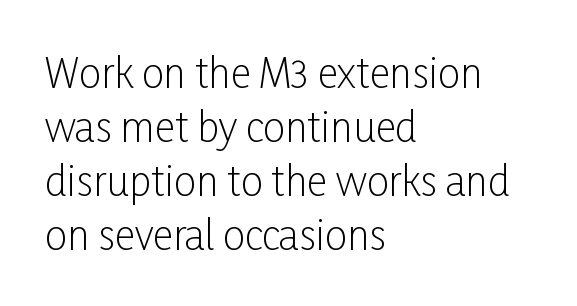
The image shows 40 px light, condensed sans-serif type, upright; set left-aligned, normal line spacing (1.35x), normal letter spacing, not underlined; low stroke contrast and a medium x-height.
